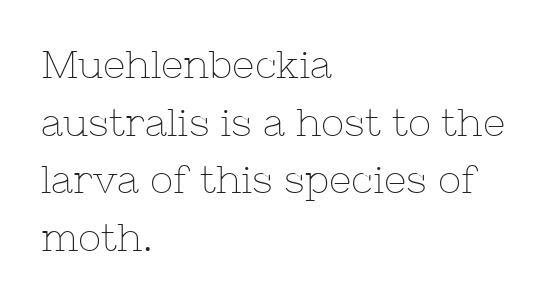
The image shows 39 px thin serif type, upright; set left-aligned, normal line spacing (1.48x), normal letter spacing, not underlined; low stroke contrast and a medium x-height.
